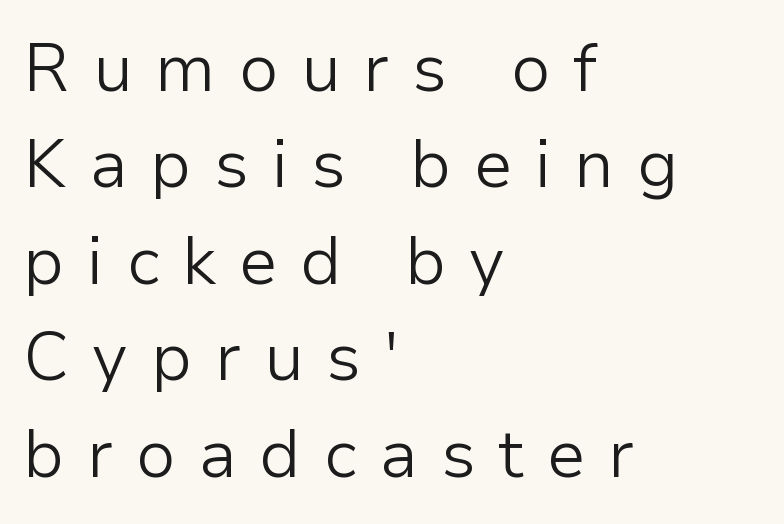
Line beginnings align vertically; line endings do not. Is this a sans? Yes — the strokes have no serifs. Each letter keeps its own natural width here, so spacing adapts to shape. Tracking value appears strongly positive — letters spread wide. This sample uses an upright cut, with every glyph sitting square on the baseline. Clear beneath every line of the passage.
